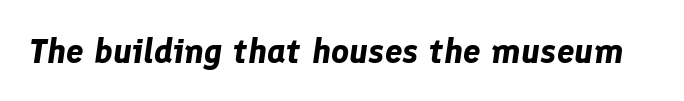
Q: Is the text bold? A: Yes.
Q: Is the text italic (slanted)? A: Yes, it leans right by about 8 degrees.
Q: Is the text underlined? A: No.
Q: Is the spacing between letters normal or unusually wide? A: Normal.
Q: Width (condensed, normal, or wide)? A: Normal.
Q: Stroke contrast? A: Low.
Q: x-height? A: Medium.
Q: Monospaced? A: No.
